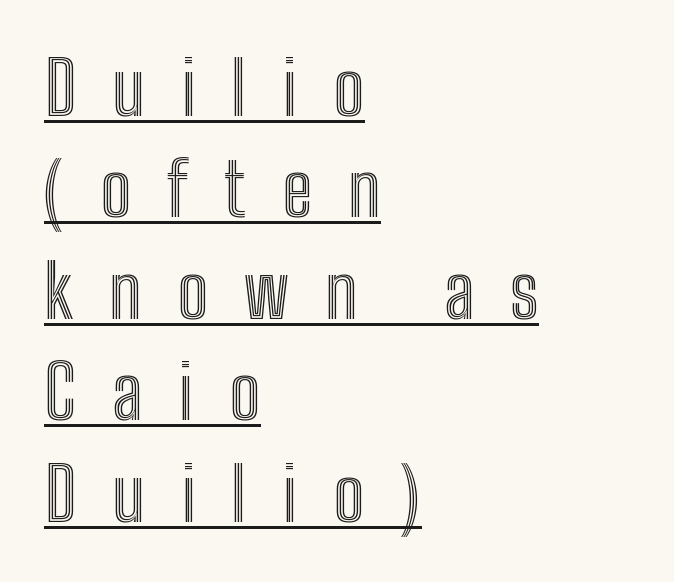
The setting favours the left margin, as ordinary paragraphs usually do. Notice how descenders clear the ascenders below comfortably — that's standard leading. Note the varied advance widths — an 'i' is clearly narrower than an 'm'. The type sits square on the baseline with zero lean. Does a line run under the words? Yes, clearly. Honestly, the letter spacing is so wide it's the main thing you notice.
